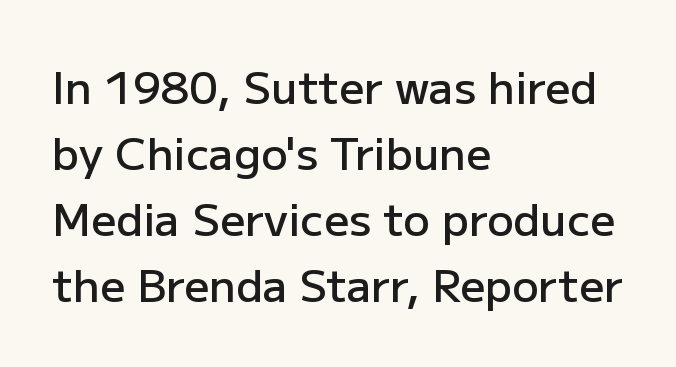
Check where the strokes stop: nothing finishes them off — pure sans. Reading down the block, your eye returns to a fixed left position each line. Do the characters align in a grid? No, the font is proportional. The passage shown is not underscored anywhere.
